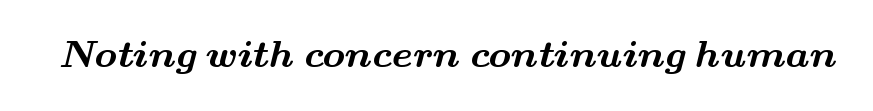
{"serif": "yes", "bold": "yes", "weight": "bold", "width": "wide", "stroke_contrast": "medium", "x_height": "small", "monospaced": "no", "underline": "no", "letter_spacing": "normal", "letter_spacing_em": 0.0, "glyph_px": 38}
